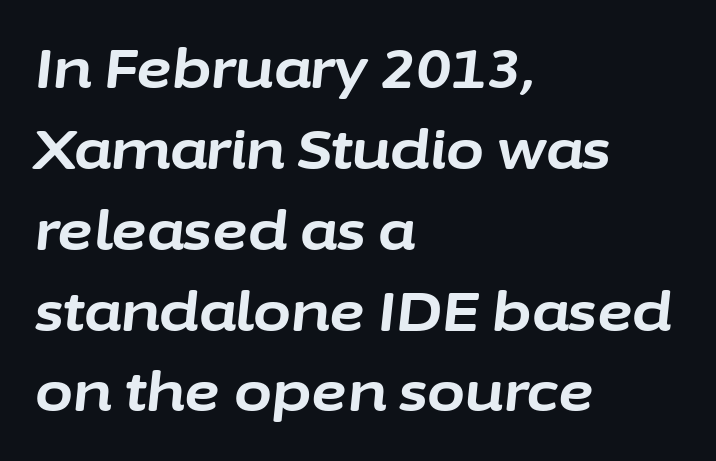
{"italic": "yes", "lean": "right", "slant_degrees": 6, "bold": "yes", "weight": "bold", "width": "normal", "stroke_contrast": "low", "x_height": "medium", "monospaced": "no", "underline": "no", "align": "left", "line_spacing": "normal", "line_spacing_ratio": 1.47, "letter_spacing": "normal", "letter_spacing_em": 0.0, "glyph_px": 55}
